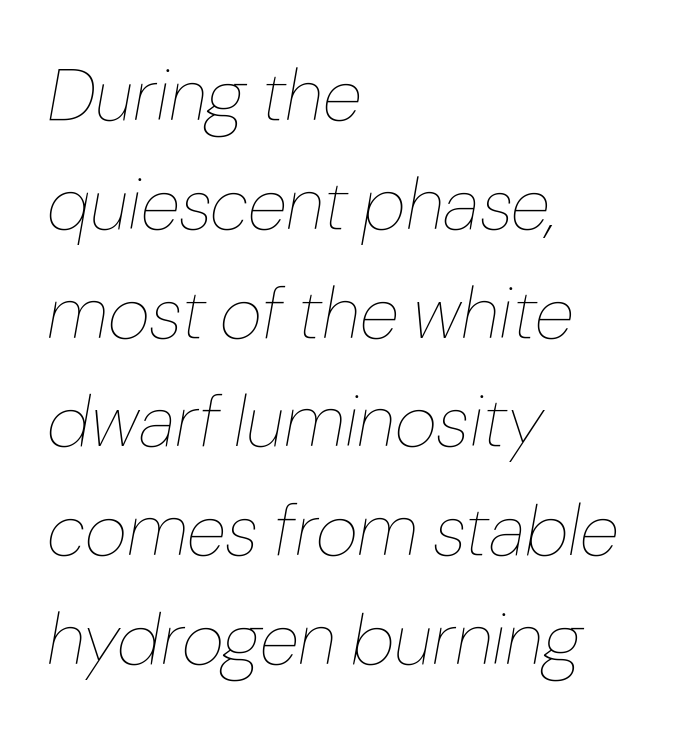
The lines are quadded left. Notice how descenders clear the ascenders below comfortably — that's standard leading. Observe the ordinary spacing: letters are neighbours, not strangers. In terms of posture, this sample is oblique.
